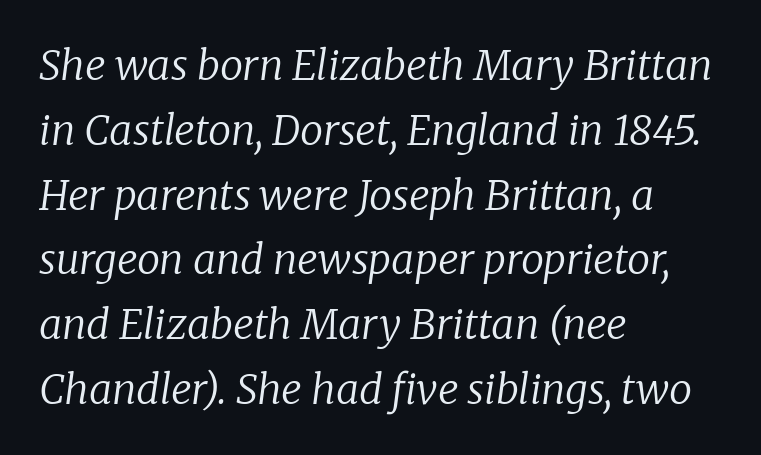
Unlike a clean sans, this face finishes its strokes with serifs. Rows of type keep a routine distance in the vertical direction. Lines of text with bare space underneath. When letters slant like this, we call the style italic.
